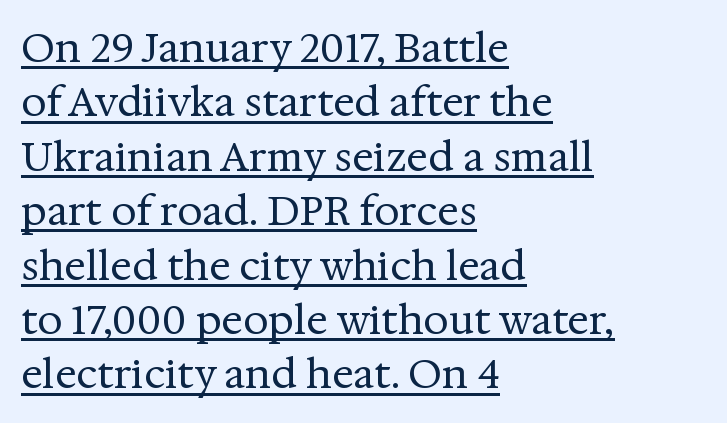
These lines are set flush left with a ragged right edge. This sample uses an upright cut, with every glyph sitting square on the baseline. Here the designer chose a conventional face with non-uniform glyph widths. Letter spacing: default. Old-style or modern, the face here clearly has serifs. This reads as an unemphasized weight, regular at the heaviest.
